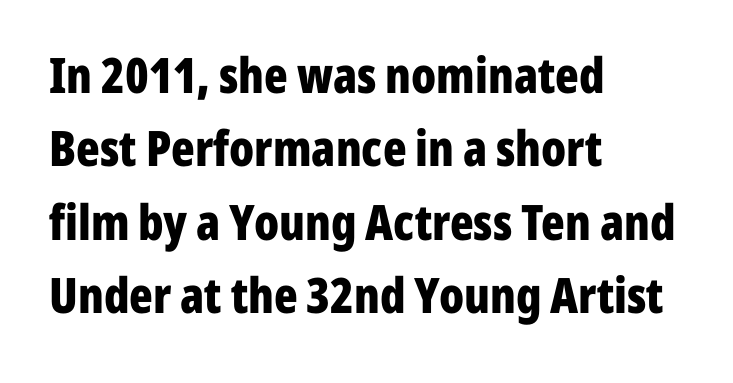
The image shows 49 px bold, condensed sans-serif type, upright; set left-aligned, normal line spacing (1.5x), normal letter spacing, not underlined; low stroke contrast and a medium x-height.
